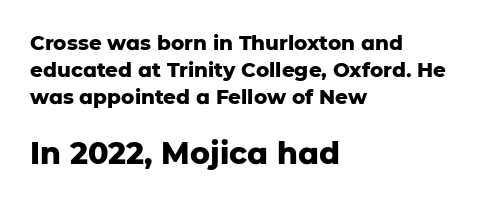
The image shows 30 px heavy sans-serif type, upright; set left-aligned, normal line spacing (1.34x), normal letter spacing, not underlined; the second (bottom) block is 1.5x larger; low stroke contrast and a medium x-height.
